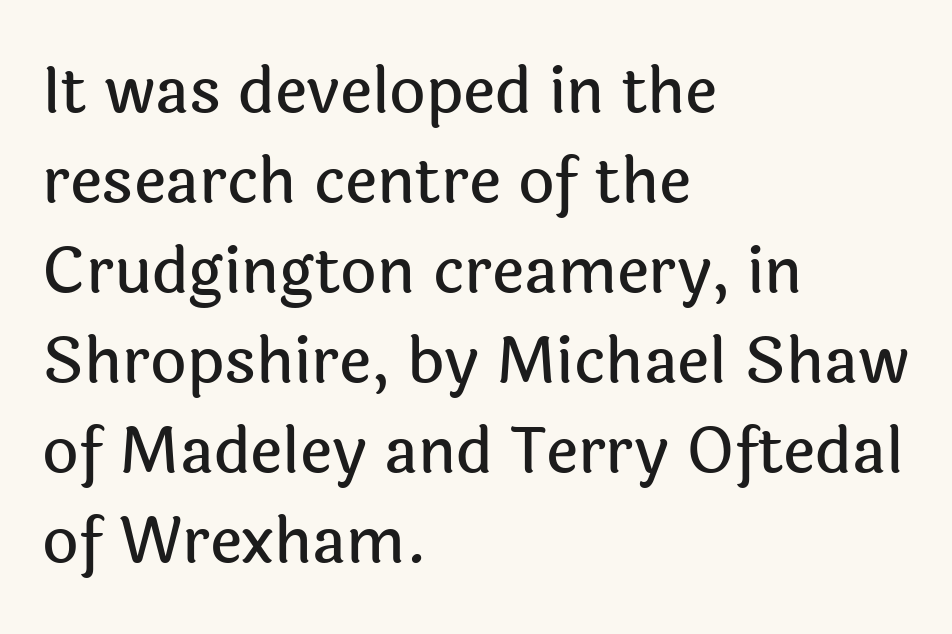
{"serif": "no", "italic": "no", "width": "normal", "x_height": "medium", "monospaced": "no", "underline": "no", "align": "left", "line_spacing": "normal", "line_spacing_ratio": 1.43, "letter_spacing": "normal", "letter_spacing_em": 0.0, "glyph_px": 63}
